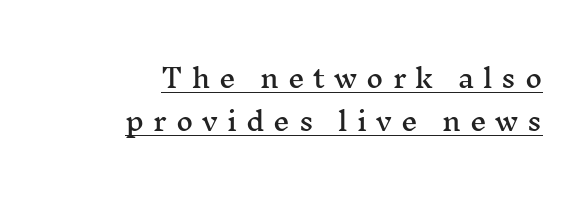
Q: Is the text italic (slanted)? A: No, it is upright.
Q: Is the text underlined? A: Yes.
Q: How is the paragraph aligned? A: Right-aligned.
Q: Is the spacing between letters normal or unusually wide? A: Unusually wide.
Q: Is the spacing between lines tight, normal or loose? A: Normal.
